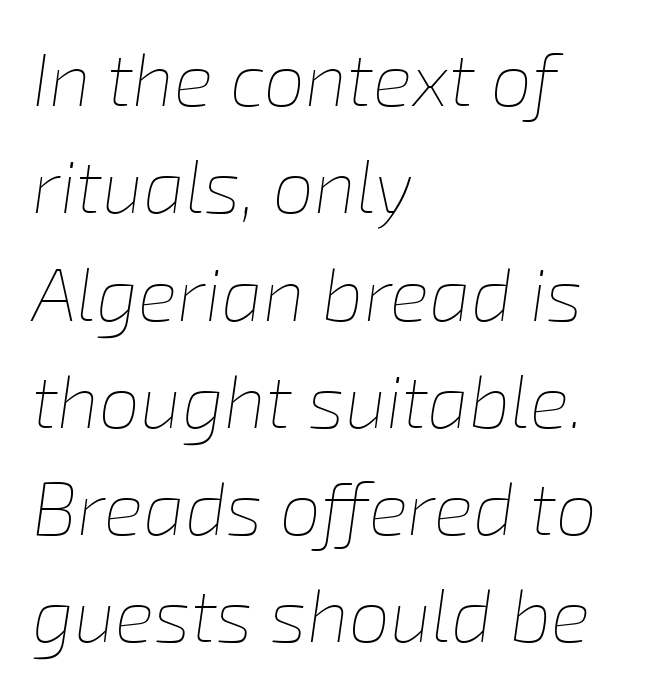
The image shows 74 px thin type, italic (leaning right); set left-aligned, normal line spacing (1.45x), normal letter spacing, not underlined; low stroke contrast and a medium x-height.
